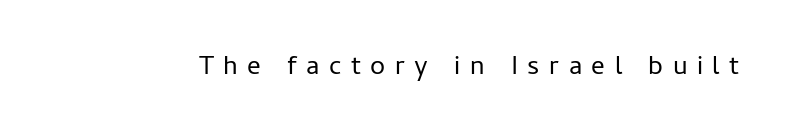
The image shows 27 px text type, upright; set unusually wide letter spacing (+0.35 em), not underlined.
